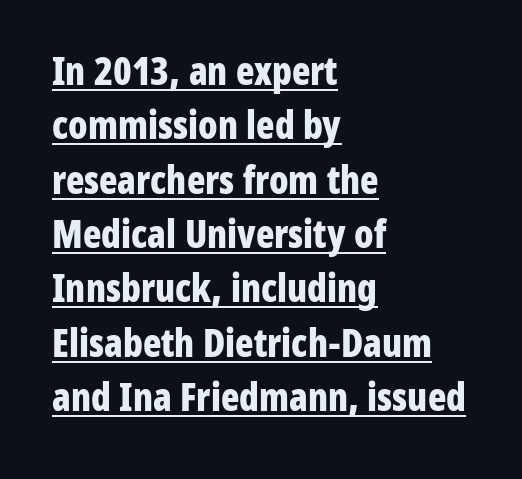
Q: Is the text bold? A: Yes.
Q: Is the text italic (slanted)? A: No, it is upright.
Q: Is the typeface a serif or a sans-serif typeface? A: Sans-serif.
Q: Is the text underlined? A: Yes.
Q: How is the paragraph aligned? A: Left-aligned.
Q: Is the spacing between letters normal or unusually wide? A: Normal.
Q: Is the spacing between lines tight, normal or loose? A: Normal.
Q: Width (condensed, normal, or wide)? A: Condensed.
Q: Stroke contrast? A: Low.
Q: x-height? A: Medium.
Q: Monospaced? A: No.
